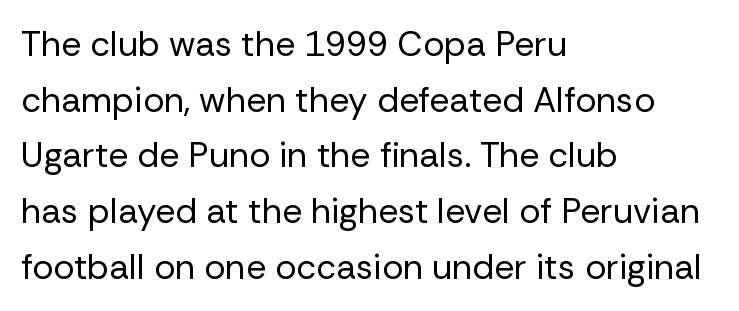
One-word summary of the alignment: left. Check under the words: just untouched page. The face used here is proportionally spaced, like ordinary book or web type. Stems here are at most as thick as an everyday book face.
